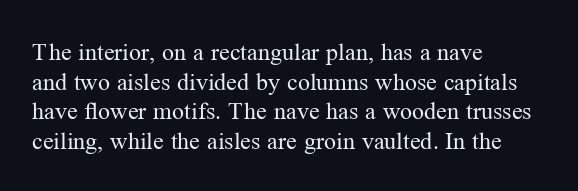
The image shows 24 px text type, upright; set left-aligned, line spacing 1.23x, normal letter spacing, not underlined.
